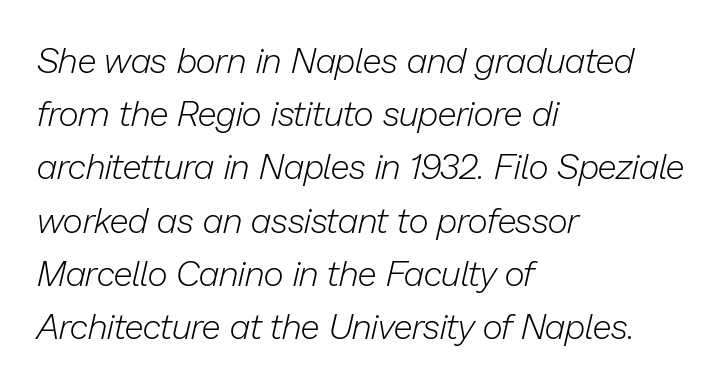
{"italic": "yes", "lean": "right", "slant_degrees": 13, "bold": "no", "weight": "light", "width": "normal", "stroke_contrast": "low", "x_height": "medium", "monospaced": "no", "underline": "no", "align": "left", "line_spacing": "normal", "line_spacing_ratio": 1.52, "letter_spacing": "normal", "letter_spacing_em": 0.0, "glyph_px": 35}
